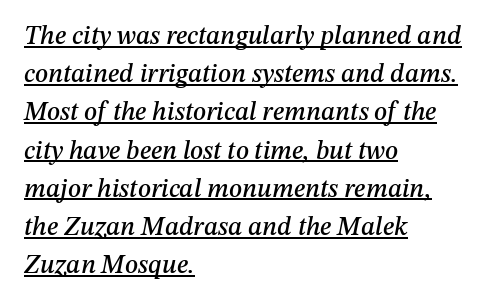
Q: Is the text italic (slanted)? A: Yes, it leans right by about 12 degrees.
Q: Is the text underlined? A: Yes.
Q: How is the paragraph aligned? A: Left-aligned.
Q: Is the spacing between letters normal or unusually wide? A: Normal.
Q: Is the spacing between lines tight, normal or loose? A: Normal.
